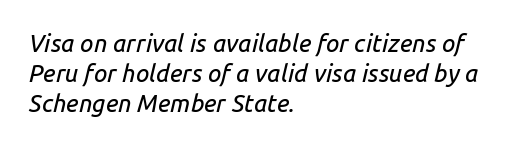
Q: Is the text italic (slanted)? A: Yes, it leans right by about 14 degrees.
Q: Is the text underlined? A: No.
Q: How is the paragraph aligned? A: Left-aligned.
Q: Is the spacing between letters normal or unusually wide? A: Normal.
Q: Is the spacing between lines tight, normal or loose? A: Normal.
